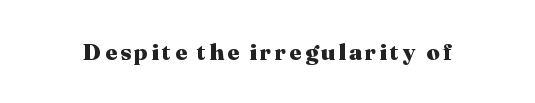
The words here are not underlined. Ascenders rise straight up at ninety degrees. What weight is shown? A full bold with thick strokes.
